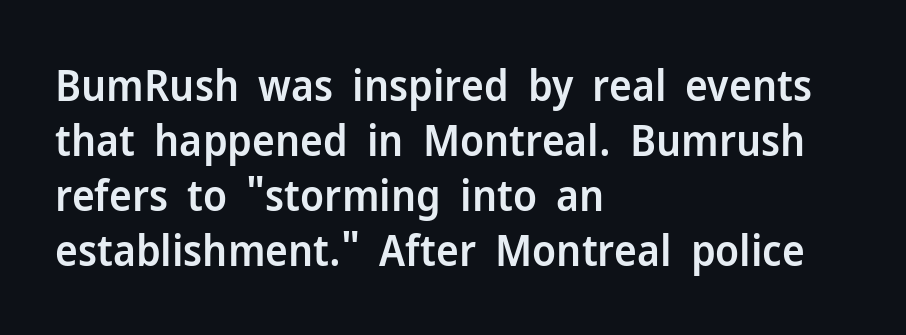
Q: Is the text bold? A: Semi-bold.
Q: Is the text italic (slanted)? A: No, it is upright.
Q: Is the typeface a serif or a sans-serif typeface? A: Sans-serif.
Q: Is the text underlined? A: No.
Q: How is the paragraph aligned? A: Left-aligned.
Q: Is the spacing between letters normal or unusually wide? A: Normal.
Q: Is the spacing between lines tight, normal or loose? A: Normal.
Q: Width (condensed, normal, or wide)? A: Normal.
Q: Stroke contrast? A: Low.
Q: x-height? A: Medium.
Q: Monospaced? A: No.
